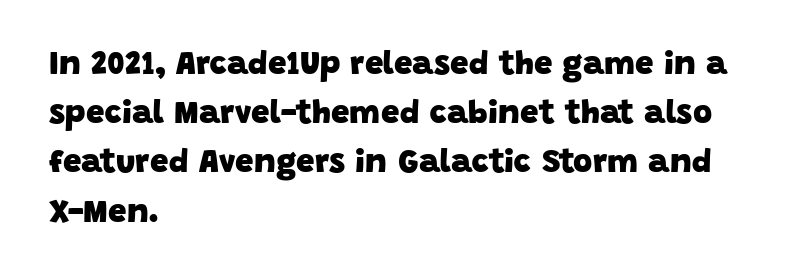
{"serif": "no", "bold": "yes", "weight": "heavy", "width": "normal", "stroke_contrast": "low", "x_height": "large", "monospaced": "no", "underline": "no", "align": "left", "line_spacing": "normal", "line_spacing_ratio": 1.49, "letter_spacing": "normal", "letter_spacing_em": 0.0, "glyph_px": 33}
